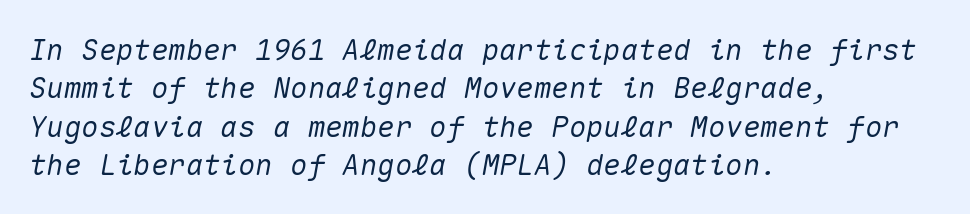
The image shows 29 px text type, italic (leaning right), monospaced; set left-aligned, normal line spacing (1.32x), normal letter spacing, not underlined; medium stroke contrast and a medium x-height.
